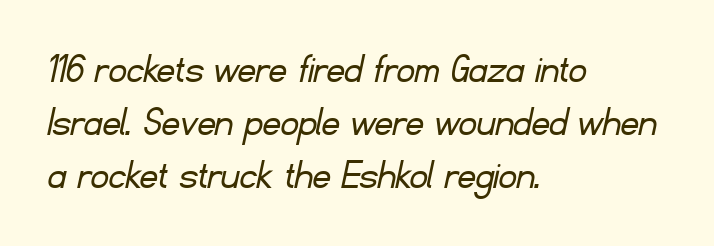
The image shows 44 px light sans-serif type; set left-aligned, line spacing 1.21x, normal letter spacing, not underlined; low stroke contrast and a small x-height.
